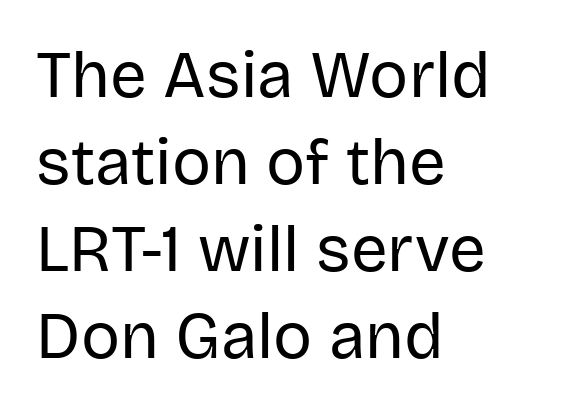
The image shows 65 px regular-weight sans-serif type, upright; set left-aligned, normal line spacing (1.34x), normal letter spacing, not underlined; low stroke contrast and a large x-height.
